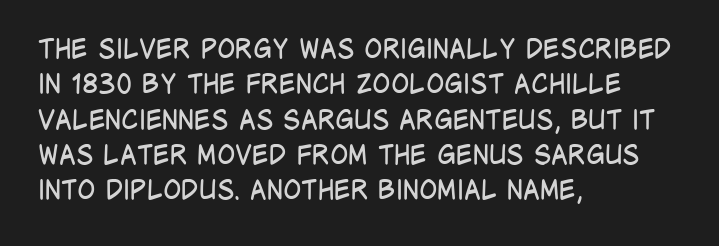
{"italic": "no", "bold": "no", "underline": "no", "align": "left", "line_spacing": "normal", "line_spacing_ratio": 1.31, "letter_spacing": "normal", "letter_spacing_em": 0.0, "glyph_px": 27}
